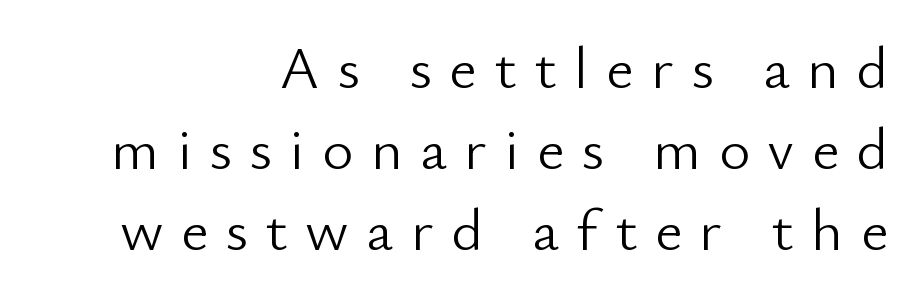
Ascenders rise straight up at ninety degrees. Compared with typical body copy, the letter spacing here is much looser. The letters advance in unequal steps, a hallmark of proportional type. The font family rendered here belongs to the sans-serif group.
